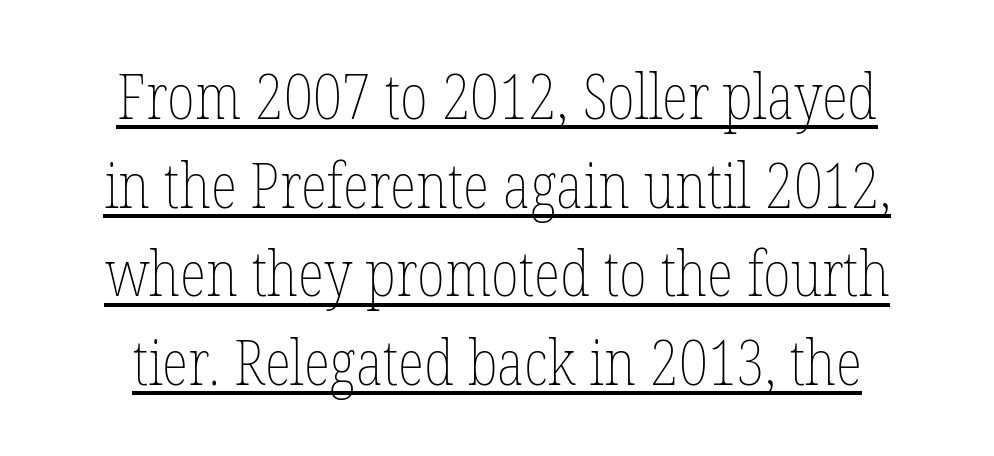
{"italic": "no", "bold": "no", "weight": "thin", "width": "condensed", "stroke_contrast": "low", "x_height": "medium", "monospaced": "no", "underline": "yes", "line_spacing": "normal", "line_spacing_ratio": 1.43, "letter_spacing": "normal", "letter_spacing_em": 0.0, "glyph_px": 62}
